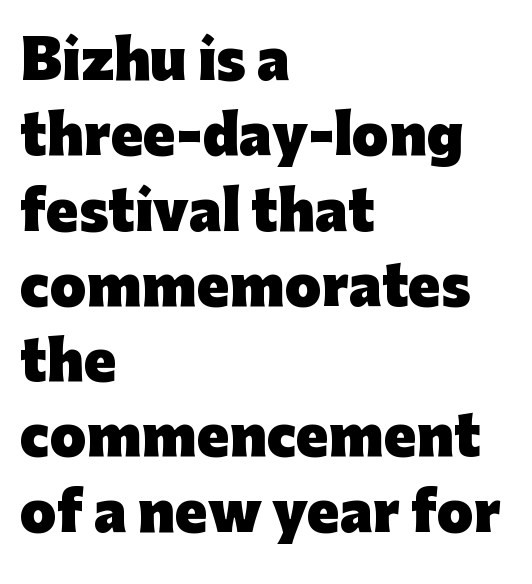
Q: Is the text bold? A: Yes.
Q: Is the text italic (slanted)? A: No, it is upright.
Q: Is the typeface a serif or a sans-serif typeface? A: Sans-serif.
Q: Is the text underlined? A: No.
Q: How is the paragraph aligned? A: Left-aligned.
Q: Is the spacing between letters normal or unusually wide? A: Normal.
Q: Is the spacing between lines tight, normal or loose? A: Normal.
Q: Width (condensed, normal, or wide)? A: Normal.
Q: Stroke contrast? A: Low.
Q: x-height? A: Medium.
Q: Monospaced? A: No.
